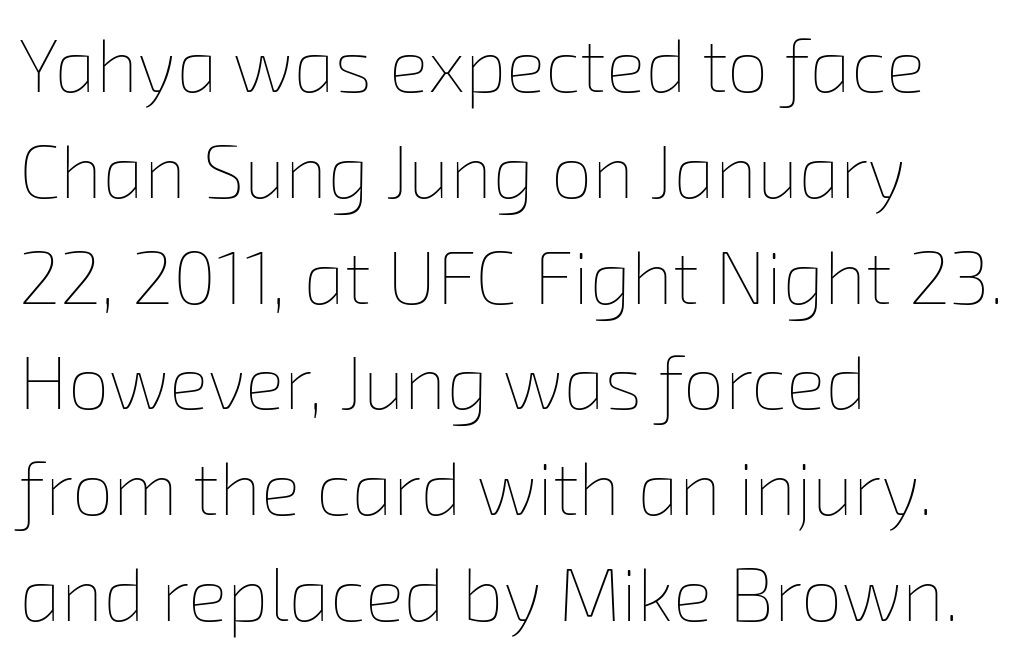
Q: Is the text bold? A: No.
Q: Is the text underlined? A: No.
Q: How is the paragraph aligned? A: Left-aligned.
Q: Is the spacing between letters normal or unusually wide? A: Normal.
Q: Is the spacing between lines tight, normal or loose? A: Normal.
Q: Width (condensed, normal, or wide)? A: Normal.
Q: Stroke contrast? A: Low.
Q: x-height? A: Medium.
Q: Monospaced? A: No.
